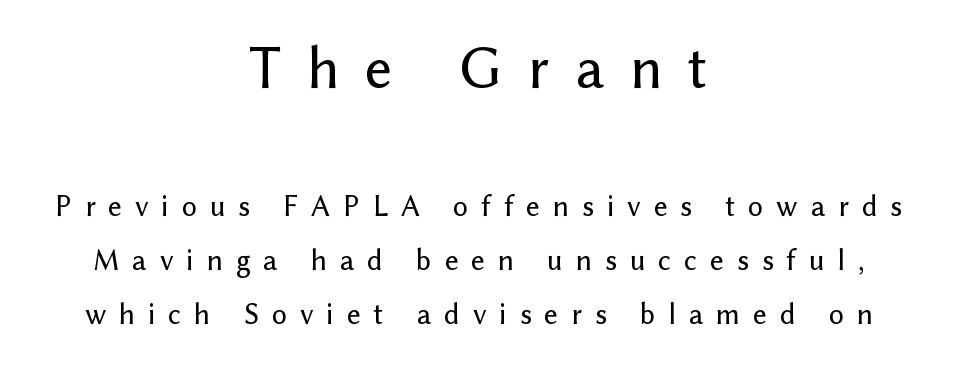
{"serif": "no", "italic": "no", "width": "normal", "stroke_contrast": "low", "x_height": "medium", "monospaced": "no", "underline": "no", "align": "center", "line_spacing_ratio": 1.8, "letter_spacing": "wide", "letter_spacing_em": 0.43, "larger_block": "first", "size_ratio": 2.0, "glyph_px": 60}
